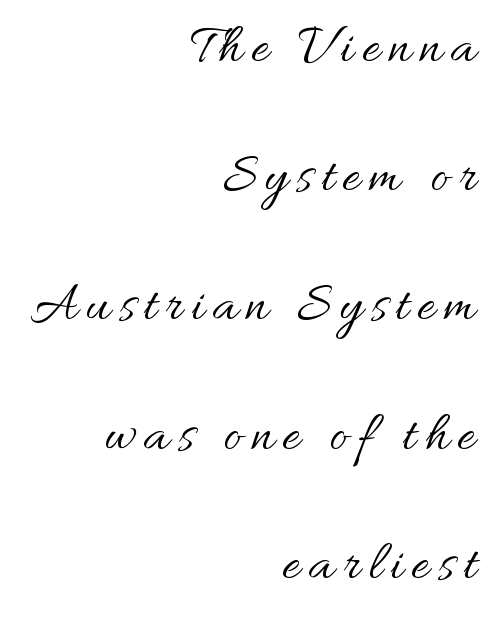
Q: Is the text bold? A: No.
Q: Is the text italic (slanted)? A: Yes.
Q: Is the text underlined? A: No.
Q: How is the paragraph aligned? A: Right-aligned.
Q: Is the spacing between lines tight, normal or loose? A: Loose.
Q: Width (condensed, normal, or wide)? A: Normal.
Q: Stroke contrast? A: Medium.
Q: x-height? A: Small.
Q: Monospaced? A: No.
